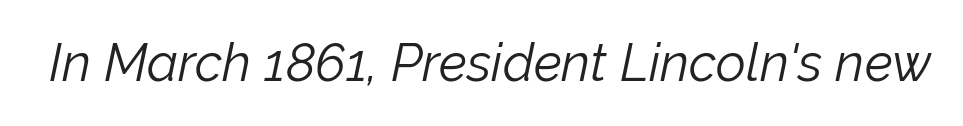
{"italic": "yes", "lean": "right", "slant_degrees": 12, "bold": "no", "weight": "light", "width": "normal", "stroke_contrast": "low", "x_height": "medium", "monospaced": "no", "underline": "no", "letter_spacing": "normal", "letter_spacing_em": 0.0, "glyph_px": 52}
